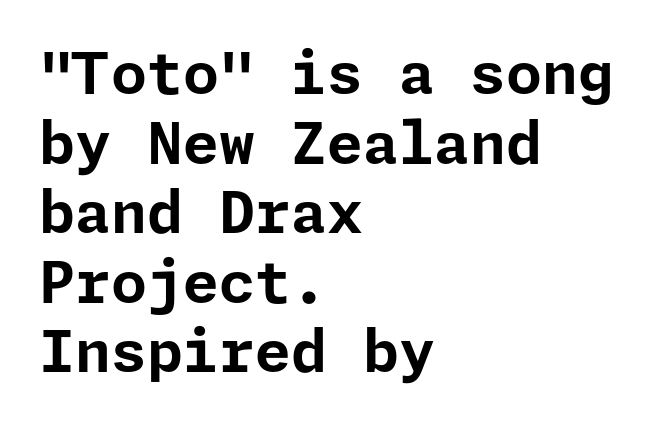
In terms of posture, this sample is upright. Does extra space separate the letters? No, they use regular spacing. Caption: bold face, heavy strokes. Type style note: lacks serifs. The passage shown is not underscored anywhere. These lines are set flush left with a ragged right edge.
